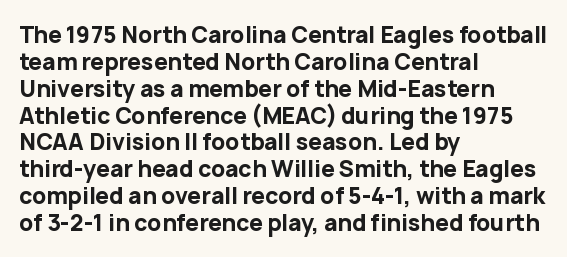
A typesetter would mark this as roman, not italic. What stands out about the letter spacing? Nothing — it is the standard amount. The baseline area is clear. Caption: bold face, heavy strokes.
